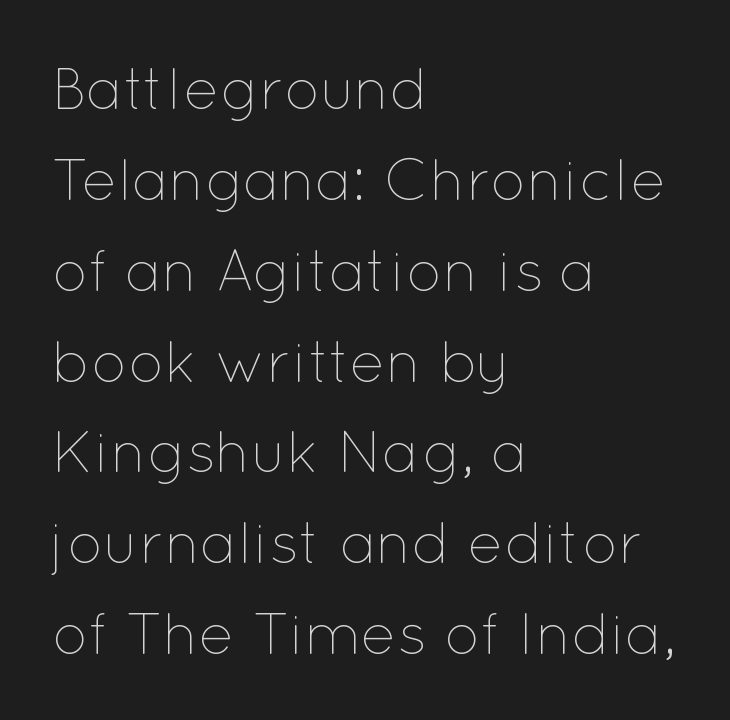
The image shows 59 px thin type, upright; set left-aligned, normal line spacing (1.54x), normal letter spacing, not underlined; low stroke contrast and a medium x-height.
